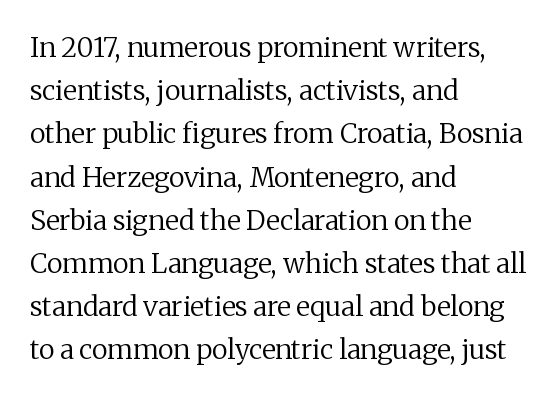
The image shows 27 px text type, upright; set left-aligned, normal line spacing (1.6x), normal letter spacing, not underlined.
